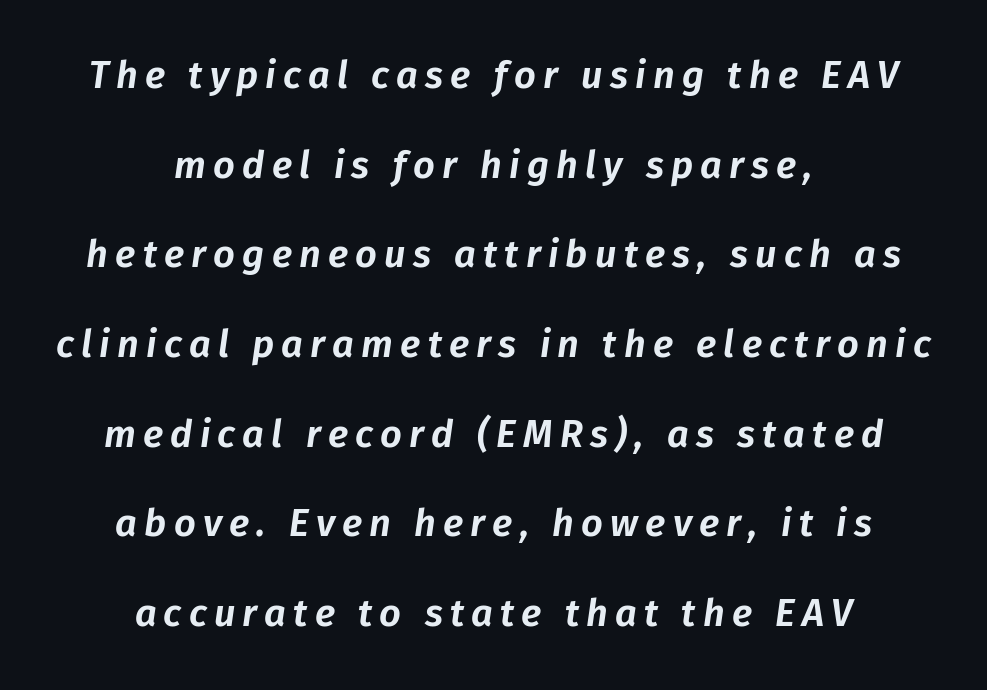
{"italic": "yes", "lean": "right", "slant_degrees": 8, "width": "normal", "stroke_contrast": "low", "x_height": "medium", "monospaced": "no", "underline": "no", "align": "center", "line_spacing": "loose", "line_spacing_ratio": 2.36, "glyph_px": 38}
